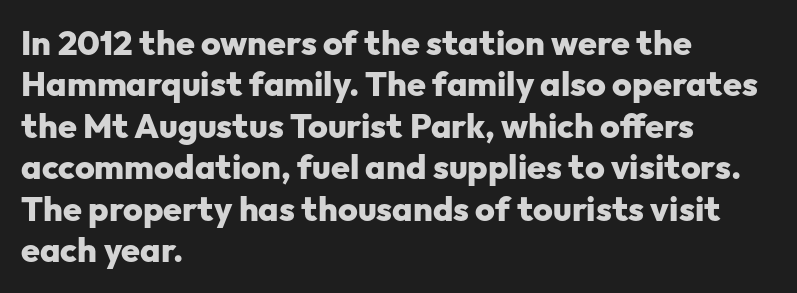
{"serif": "no", "italic": "no", "bold": "yes", "weight": "heavy", "width": "normal", "stroke_contrast": "low", "x_height": "medium", "monospaced": "no", "underline": "no", "align": "left", "line_spacing_ratio": 1.22, "letter_spacing": "normal", "letter_spacing_em": 0.0, "glyph_px": 34}
